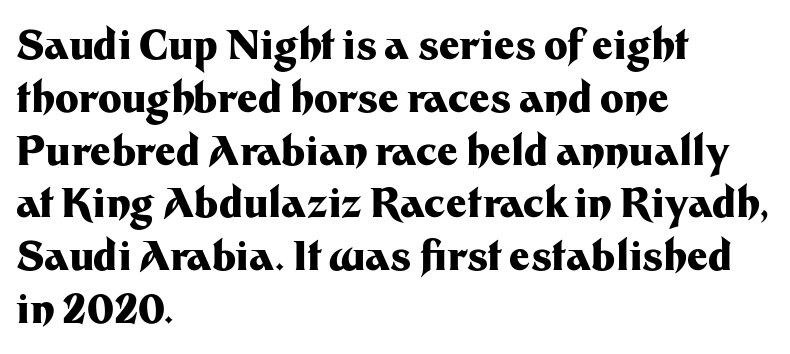
The rendering shows plain stroke endings on the letterforms — a sans-serif design. The space directly below the letters is spotless. Observe the ordinary spacing: letters are neighbours, not strangers. Quick note: not italic, upright.
